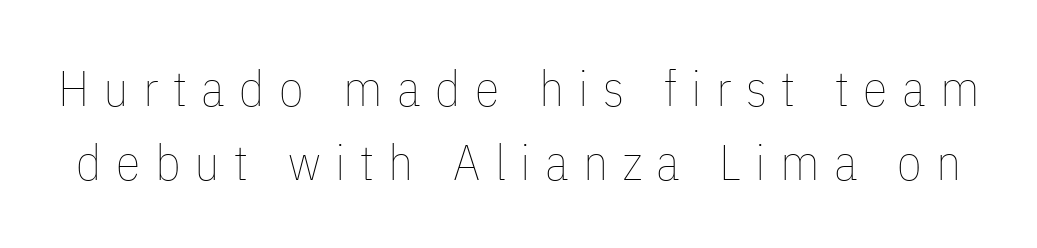
The image shows 50 px thin, condensed type, upright; set normal line spacing (1.48x), unusually wide letter spacing (+0.29 em), not underlined; low stroke contrast and a medium x-height.
